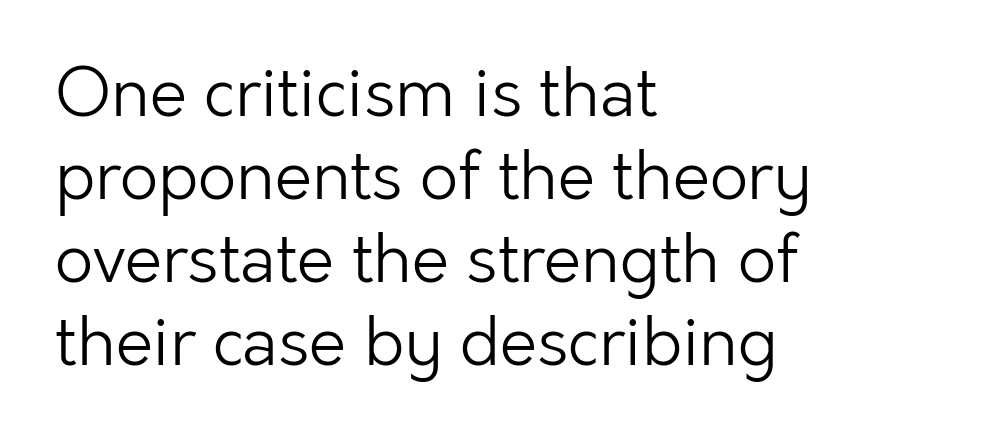
Upright lettering throughout. Nothing heavy about these letters — not bold at all. Caption: standard tracking, unaltered. Each letter keeps its own natural width here, so spacing adapts to shape.
